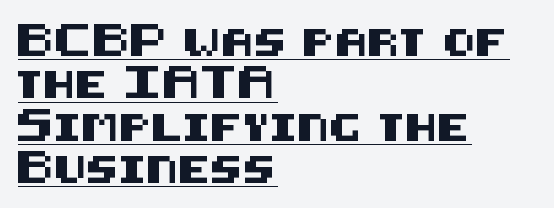
Horizontal bands of white between lines are of average thickness. These characters rest on top of a visible drawn line. Posture: upright roman. Alignment: flush left. The tracking reads as untouched default to a designer's eye.
